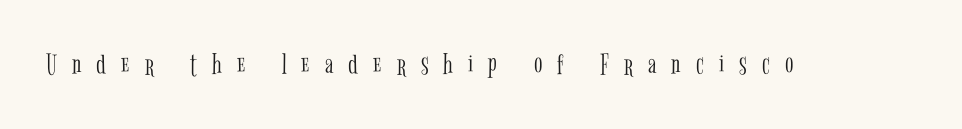
{"serif": "yes", "italic": "no", "bold": "no", "weight": "light", "width": "condensed", "stroke_contrast": "low", "x_height": "medium", "monospaced": "no", "underline": "no", "letter_spacing": "wide", "letter_spacing_em": 0.49, "glyph_px": 31}
